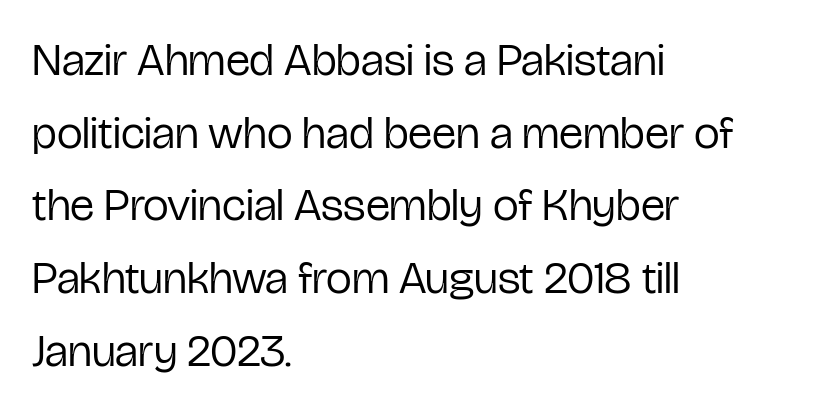
Upright lettering throughout. Evenly set lines give the paragraph a standard silhouette. Layout note: lines flush left. Glance below the letters and you will spot only blank space.
